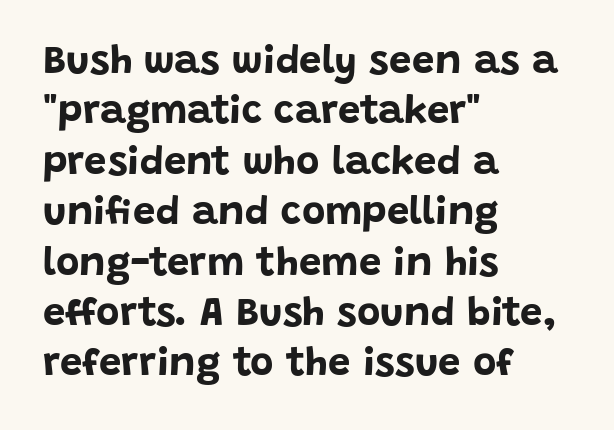
Q: Is the text bold? A: Yes.
Q: Is the text italic (slanted)? A: No, it is upright.
Q: Is the typeface a serif or a sans-serif typeface? A: Sans-serif.
Q: Is the text underlined? A: No.
Q: How is the paragraph aligned? A: Left-aligned.
Q: Is the spacing between letters normal or unusually wide? A: Normal.
Q: Is the spacing between lines tight, normal or loose? A: Normal.
Q: Width (condensed, normal, or wide)? A: Normal.
Q: Stroke contrast? A: Low.
Q: x-height? A: Large.
Q: Monospaced? A: No.
